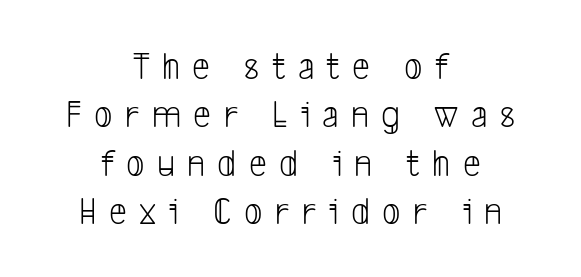
The image shows 40 px light, condensed sans-serif type; set centered, line spacing 1.21x, unusually wide letter spacing (+0.31 em), not underlined; low stroke contrast and a medium x-height.
